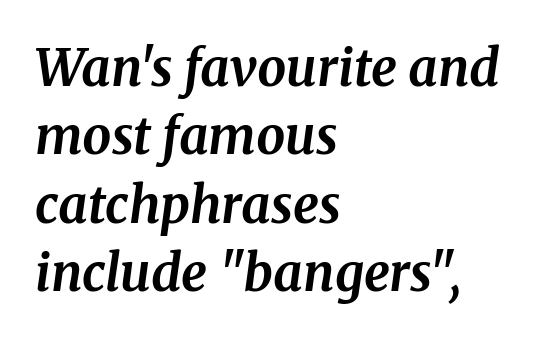
To sum up the face: it has serifs. The passage shown leans; its letterforms are oblique. Which margin do the lines hug? The left one — the right edge is uneven. This sample has the flowing, uneven cadence of proportional lettering. Nothing unusual about the tracking: characters are spaced as the font intends. You'd pick this weight for a headline — it's a proper bold.
